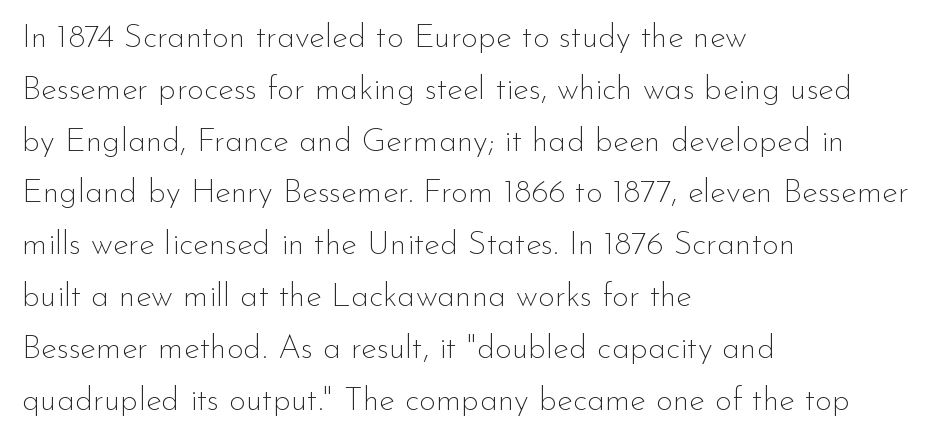
Each letter's strokes conclude bluntly, with no projecting serifs. Compared with typical paragraphs, the rows here are spaced about the same. Heft: none added — not bold. Proportional: the letters do not fall into vertical columns. The setting favours the left margin, as ordinary paragraphs usually do. The rendering keeps characters at their native spacing.
